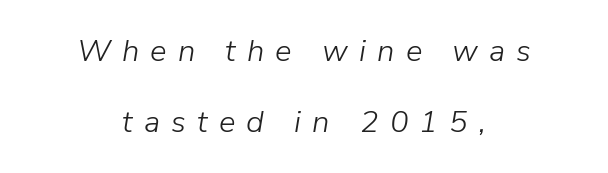
The image shows 31 px light type, italic (leaning right); set centered, loose line spacing (2.3x), unusually wide letter spacing (+0.36 em), not underlined; low stroke contrast and a medium x-height.
